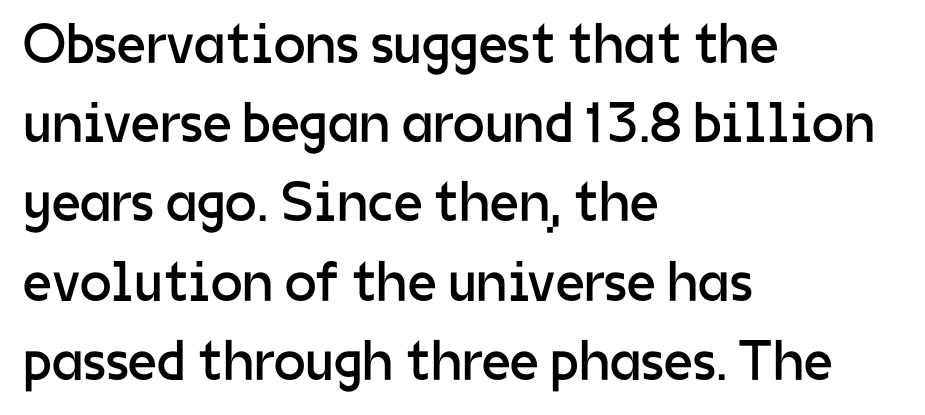
Q: Is the text bold? A: No.
Q: Is the text italic (slanted)? A: No, it is upright.
Q: Is the typeface a serif or a sans-serif typeface? A: Sans-serif.
Q: Is the text underlined? A: No.
Q: How is the paragraph aligned? A: Left-aligned.
Q: Is the spacing between letters normal or unusually wide? A: Normal.
Q: Is the spacing between lines tight, normal or loose? A: Normal.
Q: Width (condensed, normal, or wide)? A: Normal.
Q: Stroke contrast? A: Low.
Q: x-height? A: Medium.
Q: Monospaced? A: No.
